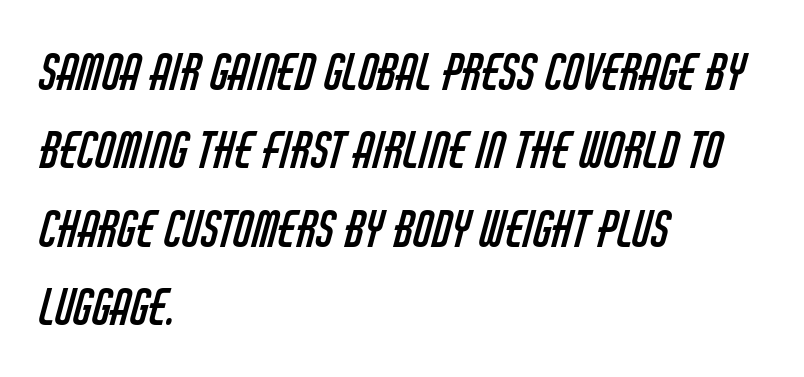
The image shows 49 px regular-weight, condensed sans-serif type; set left-aligned, normal line spacing (1.6x), normal letter spacing, not underlined; low stroke contrast and a large x-height.
